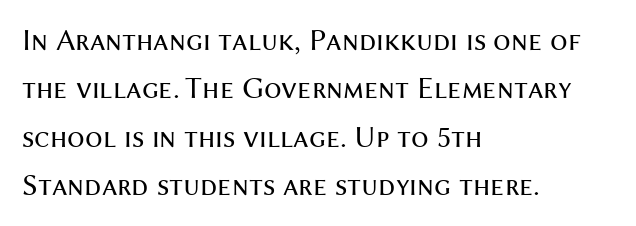
The image shows 31 px regular-weight sans-serif type, upright; set left-aligned, normal line spacing (1.56x), normal letter spacing, not underlined; medium stroke contrast and a medium x-height.
